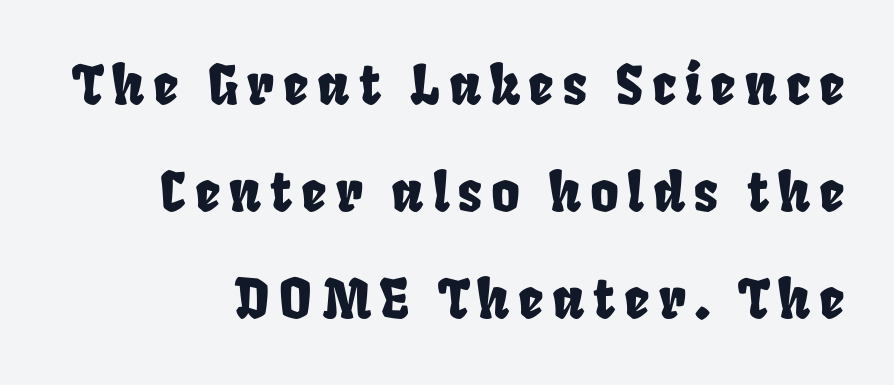
Q: Is the text underlined? A: No.
Q: How is the paragraph aligned? A: Right-aligned.
Q: Is the spacing between lines tight, normal or loose? A: Loose.
Q: Width (condensed, normal, or wide)? A: Condensed.
Q: Stroke contrast? A: Low.
Q: x-height? A: Large.
Q: Monospaced? A: No.
